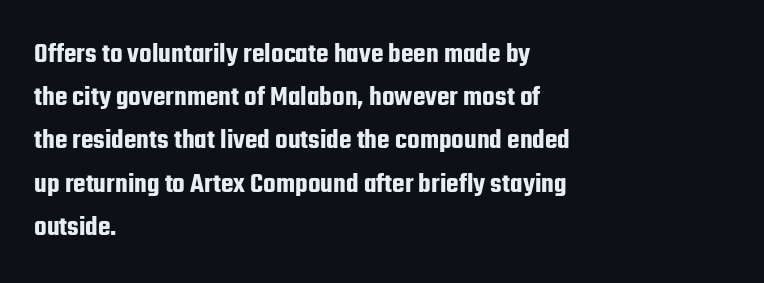
{"serif": "no", "italic": "no", "width": "condensed", "stroke_contrast": "low", "x_height": "medium", "monospaced": "no", "underline": "no", "align": "left", "line_spacing": "normal", "line_spacing_ratio": 1.49, "letter_spacing": "normal", "letter_spacing_em": 0.0, "glyph_px": 29}
